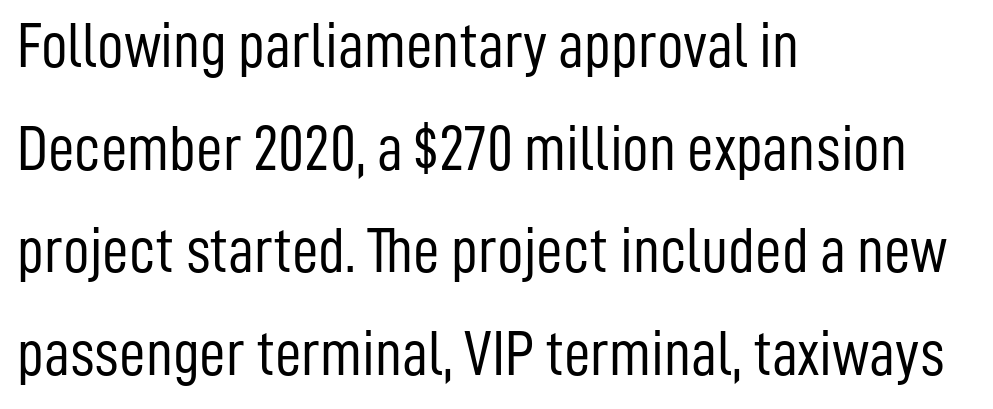
The image shows 65 px light, condensed sans-serif type, upright; set left-aligned, normal line spacing (1.58x), normal letter spacing, not underlined; low stroke contrast and a medium x-height.
